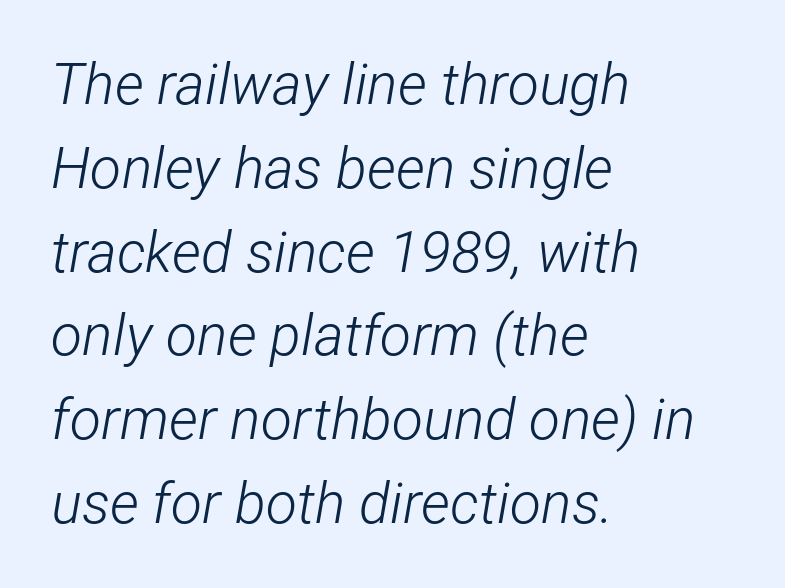
The image shows 57 px light, condensed type, italic (leaning right); set left-aligned, normal line spacing (1.47x), normal letter spacing, not underlined; low stroke contrast and a medium x-height.
